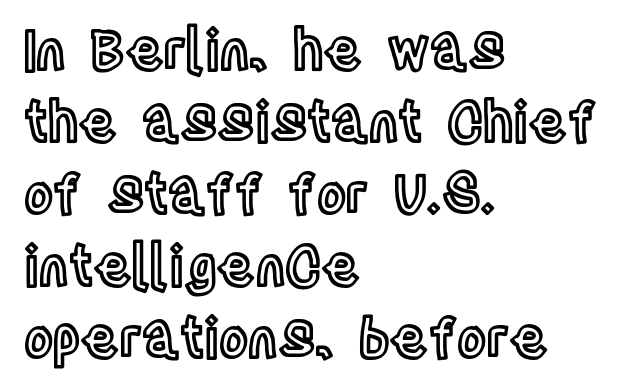
Q: Is the text italic (slanted)? A: No, it is upright.
Q: Is the text underlined? A: No.
Q: How is the paragraph aligned? A: Left-aligned.
Q: Is the spacing between letters normal or unusually wide? A: Normal.
Q: Is the spacing between lines tight, normal or loose? A: Normal.
Q: Width (condensed, normal, or wide)? A: Condensed.
Q: x-height? A: Large.
Q: Monospaced? A: No.
